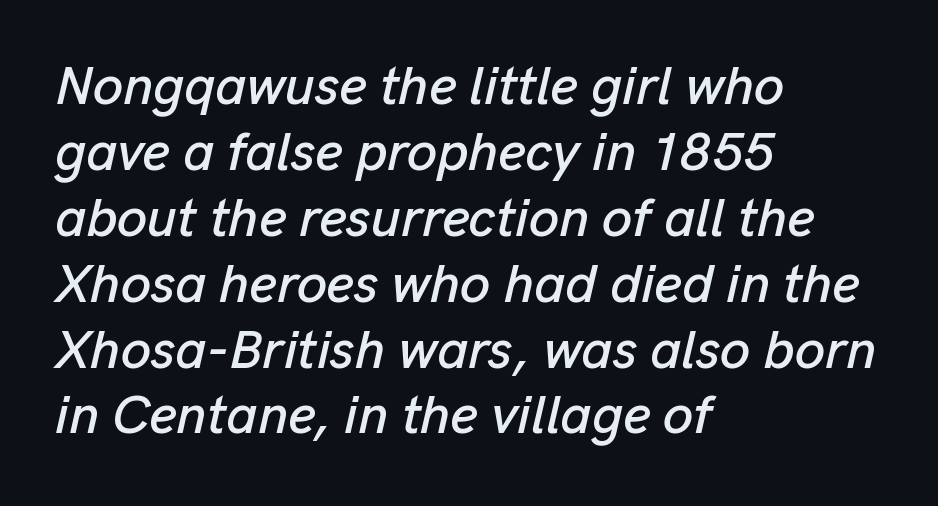
{"italic": "yes", "lean": "right", "slant_degrees": 13, "width": "normal", "stroke_contrast": "low", "x_height": "medium", "monospaced": "no", "underline": "no", "align": "left", "line_spacing_ratio": 1.22, "letter_spacing": "normal", "letter_spacing_em": 0.0, "glyph_px": 54}
